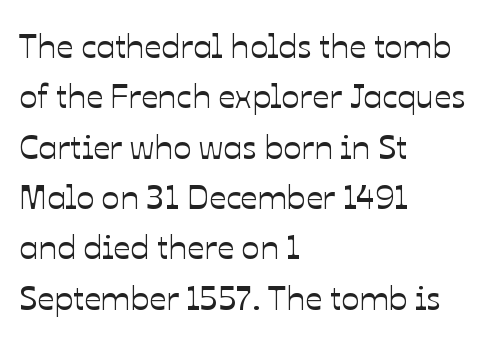
The image shows 34 px text type, upright; set left-aligned, normal line spacing (1.48x), normal letter spacing, not underlined; low stroke contrast and a medium x-height.
